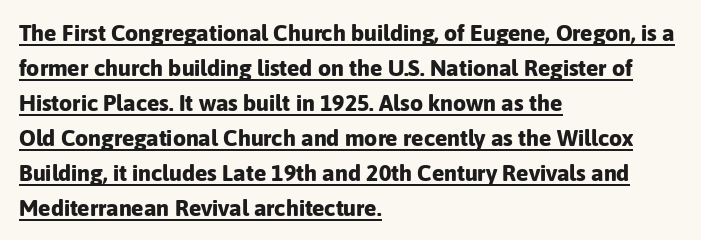
Q: Is the text bold? A: Yes.
Q: Is the text italic (slanted)? A: No, it is upright.
Q: Is the text underlined? A: Yes.
Q: How is the paragraph aligned? A: Left-aligned.
Q: Is the spacing between letters normal or unusually wide? A: Normal.
Q: Is the spacing between lines tight, normal or loose? A: Normal.
